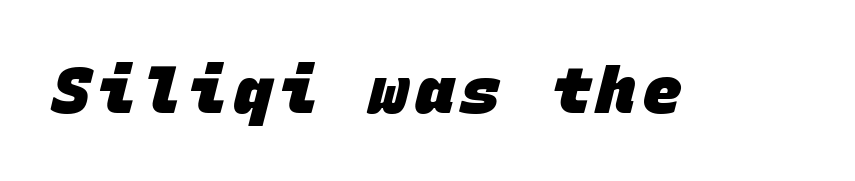
Plenty of ink on the page — the face is bold. The face used here is monospaced, like something from a code editor. Beneath every word, the page is bare. No feet cap the strokes, marking this as sans-serif type.
